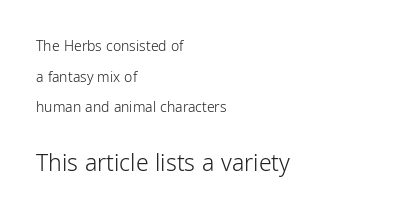
Q: Is the text bold? A: No.
Q: Is the text italic (slanted)? A: No, it is upright.
Q: Is the text underlined? A: No.
Q: How is the paragraph aligned? A: Left-aligned.
Q: Is the spacing between letters normal or unusually wide? A: Normal.
Q: Is the spacing between lines tight, normal or loose? A: Loose.
Q: Which block of text is set in a larger size, the first (top) or the second (bottom)? A: The second (bottom) one.
